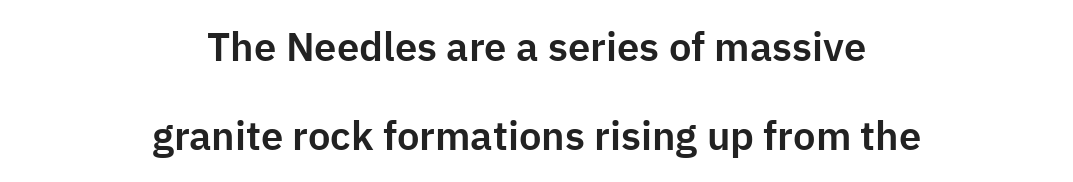
Q: Is the text italic (slanted)? A: No, it is upright.
Q: Is the typeface a serif or a sans-serif typeface? A: Sans-serif.
Q: Is the text underlined? A: No.
Q: How is the paragraph aligned? A: Centered.
Q: Is the spacing between letters normal or unusually wide? A: Normal.
Q: Is the spacing between lines tight, normal or loose? A: Loose.
Q: Width (condensed, normal, or wide)? A: Normal.
Q: Stroke contrast? A: Low.
Q: x-height? A: Medium.
Q: Monospaced? A: No.
